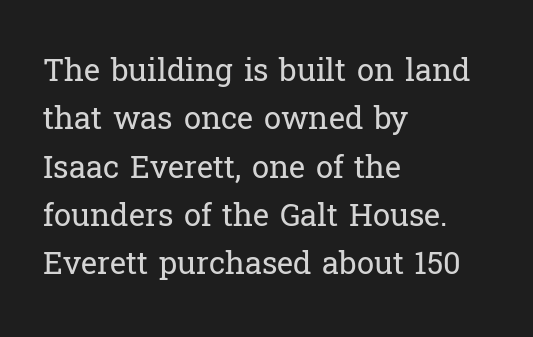
The ragged edge is on the right, which tells us the setting is flush left. These lines are rendered in a variable-pitch font. Every character sits straight up, as roman type does. Anything drawn beneath the words? Only blank space. To sum up the face: it has serifs. Evenly set lines give the paragraph a standard silhouette.
